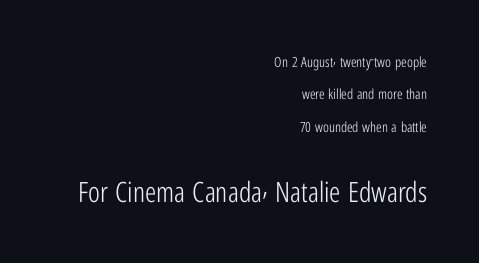
The image shows 28 px light, condensed sans-serif type, upright; set right-aligned, loose line spacing (2.32x), normal letter spacing, not underlined; the second (bottom) block is 2.0x larger; low stroke contrast and a medium x-height.
